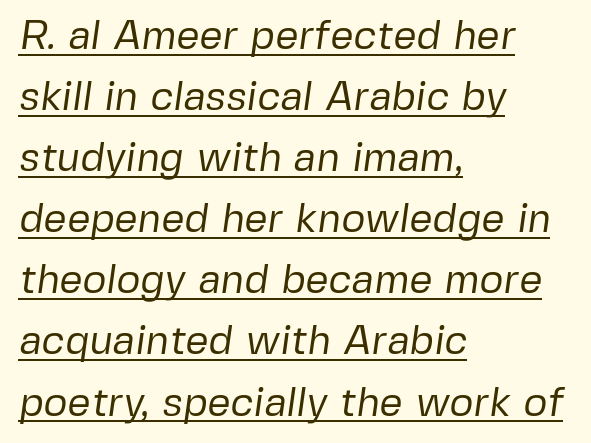
Q: Is the text bold? A: No.
Q: Is the typeface a serif or a sans-serif typeface? A: Sans-serif.
Q: Is the text underlined? A: Yes.
Q: How is the paragraph aligned? A: Left-aligned.
Q: Is the spacing between letters normal or unusually wide? A: Normal.
Q: Is the spacing between lines tight, normal or loose? A: Normal.
Q: Width (condensed, normal, or wide)? A: Normal.
Q: Stroke contrast? A: Low.
Q: x-height? A: Medium.
Q: Monospaced? A: No.
